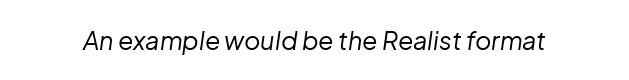
Stroke mass is kept to a normal reading level or below. Nothing unusual about the tracking: characters are spaced as the font intends. The lettering tilts uniformly, giving the passage an italic look. The specimen omits any rule beneath the text block's lines.
